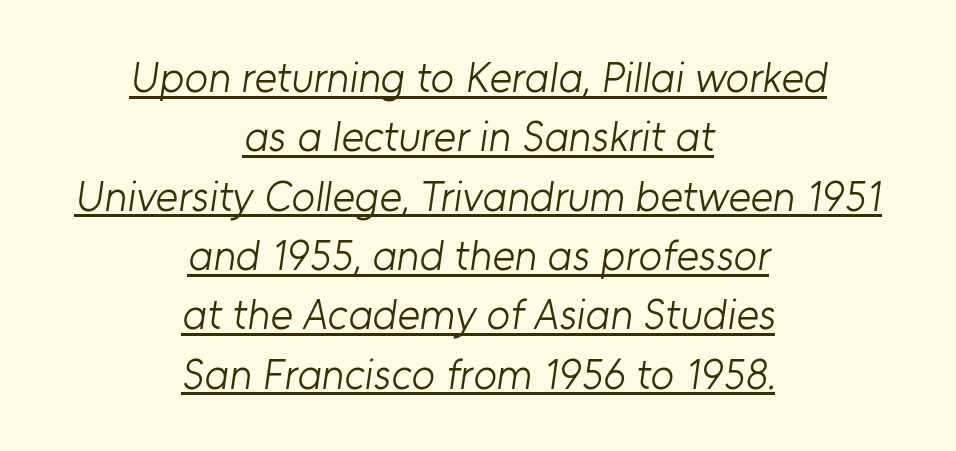
Q: Is the text bold? A: No.
Q: Is the typeface a serif or a sans-serif typeface? A: Sans-serif.
Q: Is the text underlined? A: Yes.
Q: How is the paragraph aligned? A: Centered.
Q: Is the spacing between letters normal or unusually wide? A: Normal.
Q: Is the spacing between lines tight, normal or loose? A: Normal.
Q: Width (condensed, normal, or wide)? A: Normal.
Q: Stroke contrast? A: Low.
Q: x-height? A: Medium.
Q: Monospaced? A: No.
